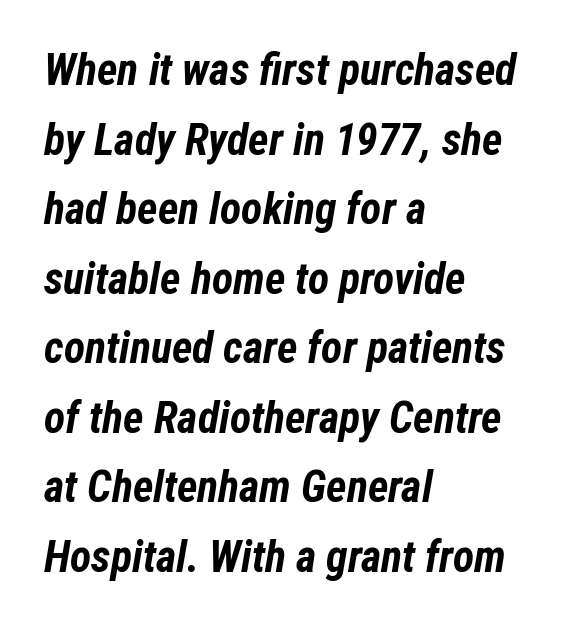
The image shows 44 px bold, condensed type, italic (leaning right); set left-aligned, normal line spacing (1.58x), normal letter spacing, not underlined; low stroke contrast and a medium x-height.
